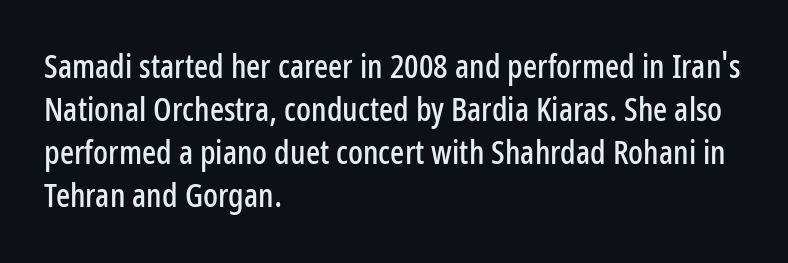
Posture: upright roman. Compared with a centered layout, this one pins lines to the left instead. Summary of vertical rhythm: regular, with standard interline spacing. Classification — sans serif.
